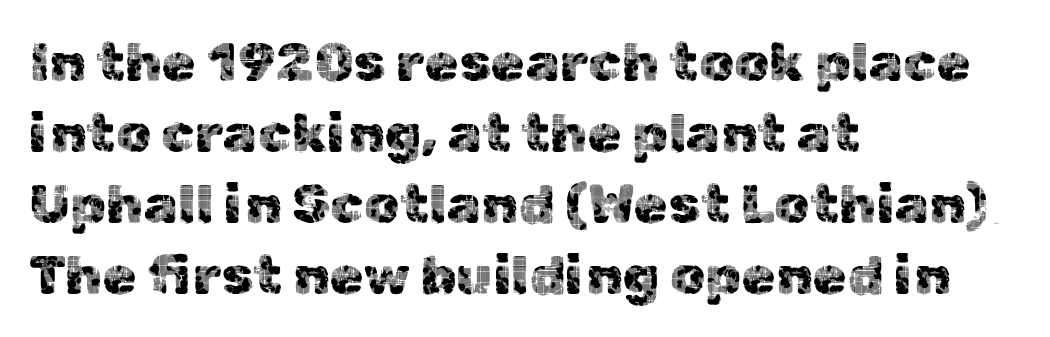
Q: Is the text italic (slanted)? A: No, it is upright.
Q: Is the typeface a serif or a sans-serif typeface? A: Sans-serif.
Q: Is the text underlined? A: No.
Q: How is the paragraph aligned? A: Left-aligned.
Q: Is the spacing between letters normal or unusually wide? A: Normal.
Q: Is the spacing between lines tight, normal or loose? A: Normal.
Q: Width (condensed, normal, or wide)? A: Normal.
Q: x-height? A: Medium.
Q: Monospaced? A: No.
